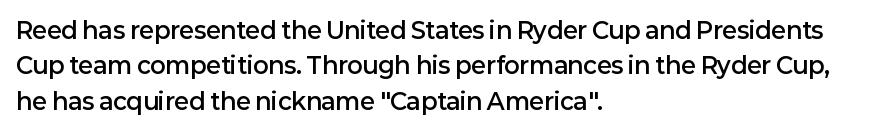
Q: Is the text bold? A: Semi-bold.
Q: Is the text italic (slanted)? A: No, it is upright.
Q: Is the text underlined? A: No.
Q: How is the paragraph aligned? A: Left-aligned.
Q: Is the spacing between letters normal or unusually wide? A: Normal.
Q: Is the spacing between lines tight, normal or loose? A: Normal.
